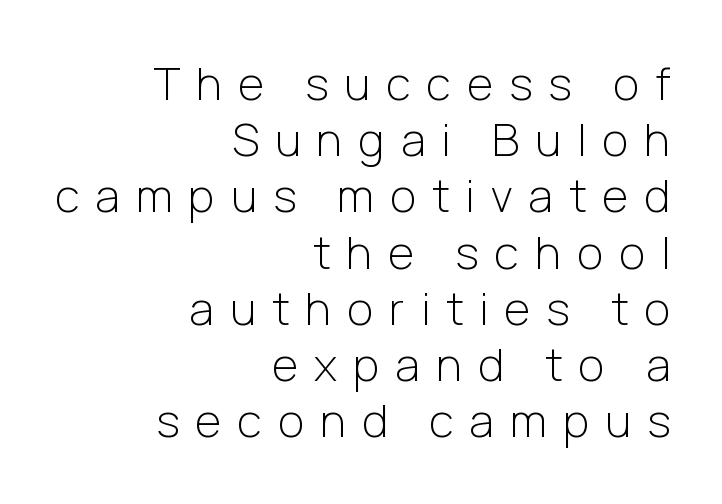
{"serif": "no", "italic": "no", "bold": "no", "weight": "light", "width": "normal", "stroke_contrast": "low", "x_height": "medium", "monospaced": "no", "underline": "no", "align": "right", "line_spacing": "normal", "line_spacing_ratio": 1.25, "letter_spacing": "wide", "letter_spacing_em": 0.36, "glyph_px": 45}
